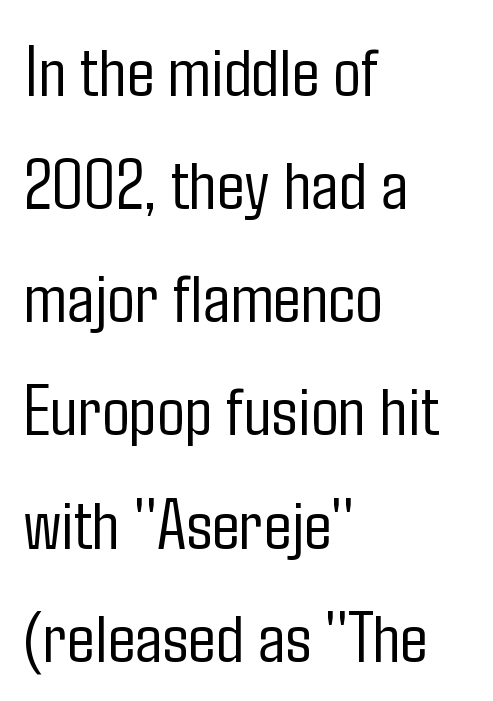
Q: Is the text bold? A: No.
Q: Is the text italic (slanted)? A: No, it is upright.
Q: Is the typeface a serif or a sans-serif typeface? A: Sans-serif.
Q: Is the text underlined? A: No.
Q: How is the paragraph aligned? A: Left-aligned.
Q: Is the spacing between letters normal or unusually wide? A: Normal.
Q: Is the spacing between lines tight, normal or loose? A: Normal.
Q: Width (condensed, normal, or wide)? A: Condensed.
Q: Stroke contrast? A: Low.
Q: x-height? A: Medium.
Q: Monospaced? A: No.
